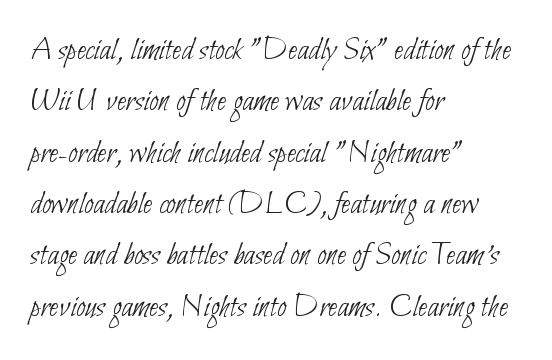
The passage shown is typed in a proportional face where columns would drift. The specimen omits any rule beneath the text block's lines. The type family on display is of the sans-serif kind. Glyph-to-glyph distance matches everyday printed text. In terms of leading, this rendering sits right in the middle. Stem width sits at or under what a default text font uses.
